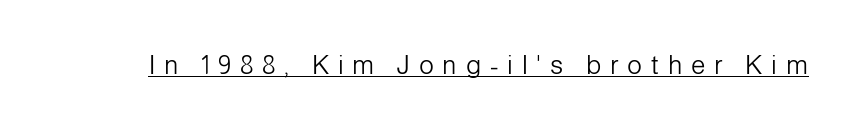
This is roman type, the default non-slanted kind. Unbolded letterforms with no extra heft. The glyphs are accompanied by a horizontal stroke just below them. The gaps between neighbouring characters are conspicuously large.
